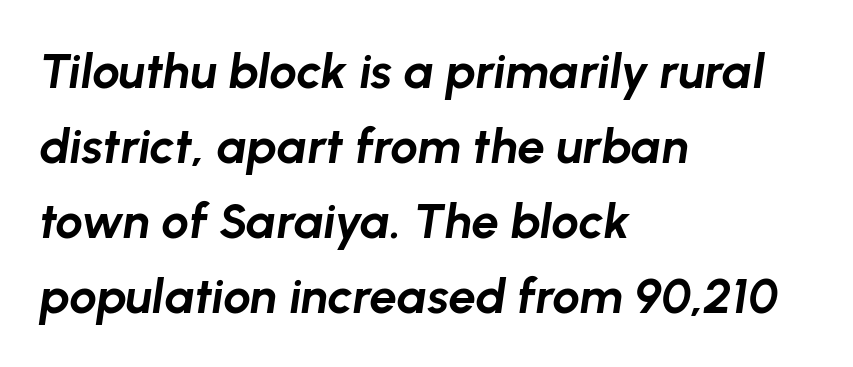
A typesetter would call this proportional, since set widths differ per character. Thick stems and heavy bowls — unmistakably bold. Line beginnings align vertically; line endings do not. Characters follow at the spacing the type designer built in. The gap between lines stays unmarked. Vertical spacing — default.
